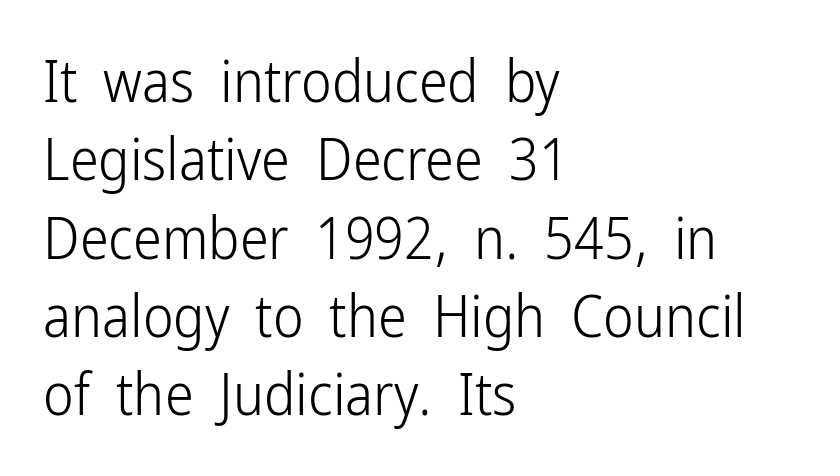
Q: Is the text bold? A: No.
Q: Is the text italic (slanted)? A: No, it is upright.
Q: Is the typeface a serif or a sans-serif typeface? A: Sans-serif.
Q: Is the text underlined? A: No.
Q: How is the paragraph aligned? A: Left-aligned.
Q: Is the spacing between letters normal or unusually wide? A: Normal.
Q: Is the spacing between lines tight, normal or loose? A: Normal.
Q: Width (condensed, normal, or wide)? A: Condensed.
Q: Stroke contrast? A: Low.
Q: x-height? A: Medium.
Q: Monospaced? A: No.
